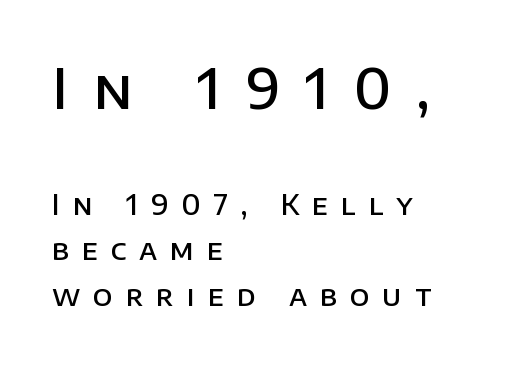
This sample is left-justified, so line endings fall wherever the words run out. Are there feet on the stems? There aren't — it's a sans. These lines sit exactly where default settings would place them. Quick note: underline off.
